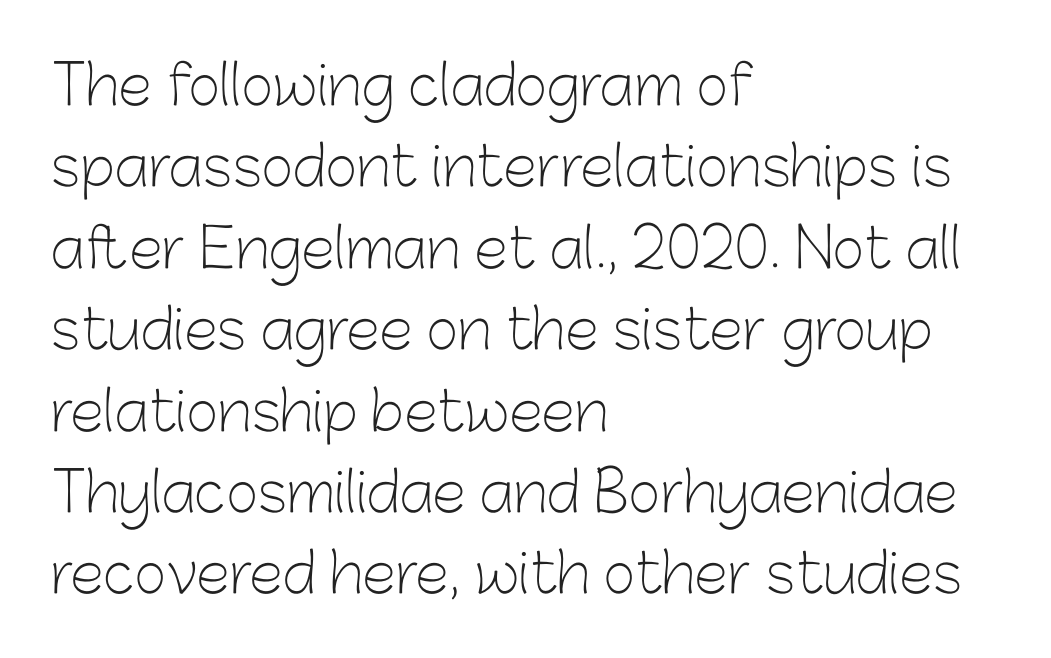
{"serif": "no", "italic": "no", "bold": "no", "weight": "light", "width": "normal", "stroke_contrast": "low", "x_height": "medium", "monospaced": "no", "underline": "no", "align": "left", "line_spacing": "normal", "line_spacing_ratio": 1.48, "letter_spacing": "normal", "letter_spacing_em": 0.0, "glyph_px": 55}
